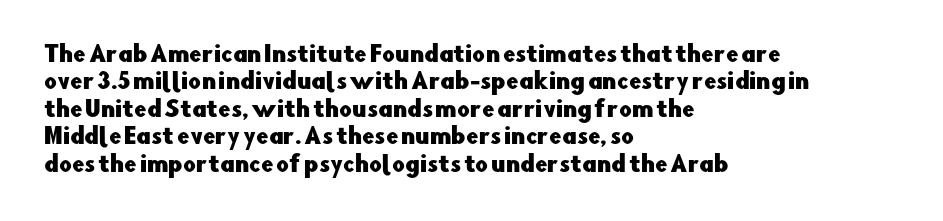
Letter spacing: default. Words float on clear page, feet unadorned. Every stem runs plumb, perpendicular to the baseline. Is there much room between lines? A standard amount, neither cramped nor airy. Reading down the block, your eye returns to a fixed left position each line.
